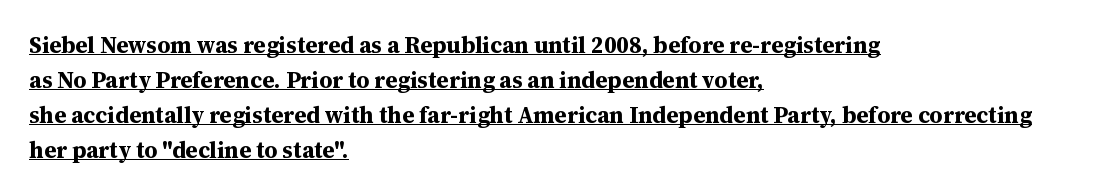
Strong, thick strokes mark this as bold type. If you drew a line through each stem, it would be perfectly vertical. The passage shown has conventional tracking throughout. Typeset ragged right — the left edge is the straight one.
